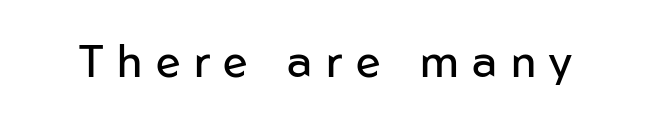
{"serif": "no", "italic": "no", "bold": "no", "weight": "regular", "width": "normal", "stroke_contrast": "low", "x_height": "medium", "monospaced": "no", "underline": "no", "letter_spacing": "wide", "letter_spacing_em": 0.3, "glyph_px": 45}
